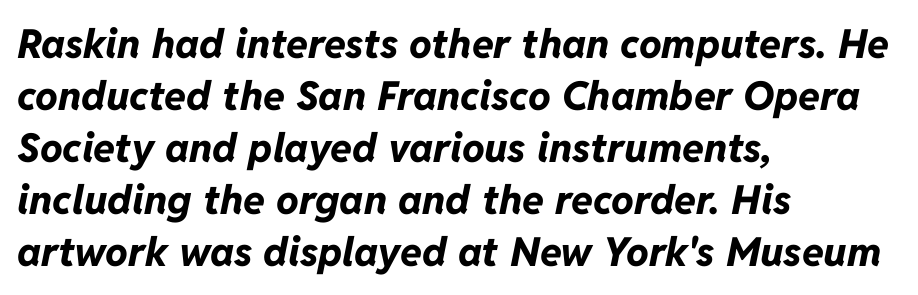
Q: Is the text bold? A: Yes.
Q: Is the text italic (slanted)? A: Yes, it leans right by about 11 degrees.
Q: Is the text underlined? A: No.
Q: How is the paragraph aligned? A: Left-aligned.
Q: Is the spacing between letters normal or unusually wide? A: Normal.
Q: Is the spacing between lines tight, normal or loose? A: Normal.
Q: Width (condensed, normal, or wide)? A: Normal.
Q: Stroke contrast? A: Low.
Q: x-height? A: Medium.
Q: Monospaced? A: No.
